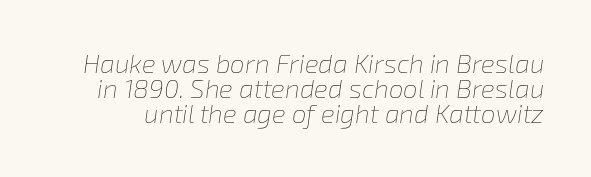
Standard letterfit; no display-style spreading of the glyphs. The strip under each line holds only bare page. The vertical gap from one line to the next is small. The typeface has the unassuming heft of standard copy or less. The axis of the letterforms is tilted away from vertical.
